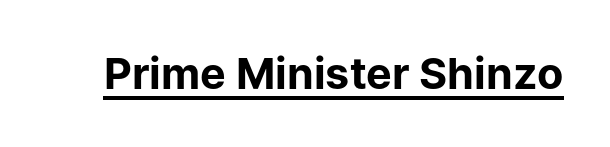
The image shows 43 px bold sans-serif type, upright; set normal letter spacing, underlined; low stroke contrast and a medium x-height.
